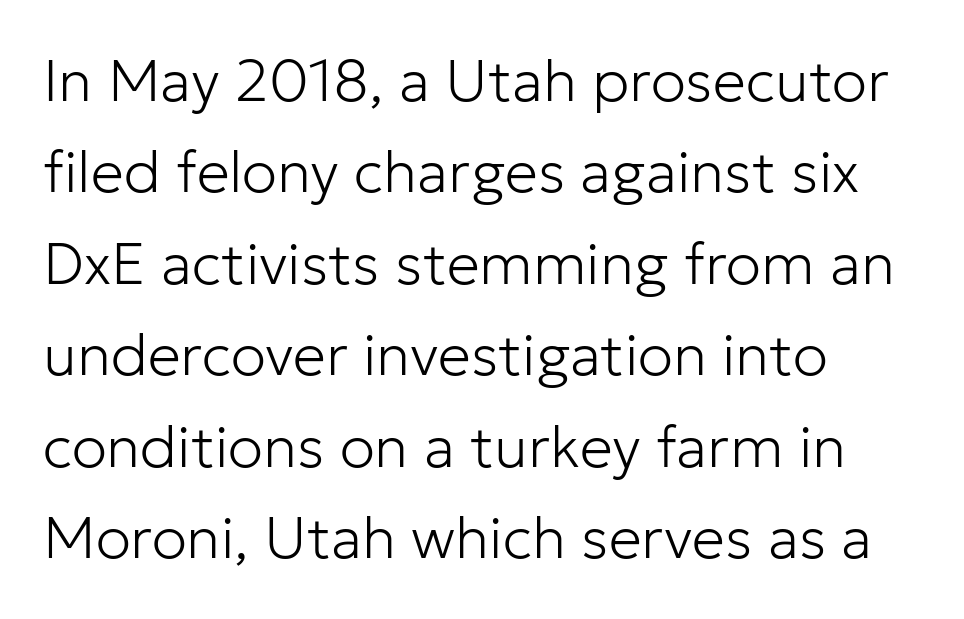
{"serif": "no", "italic": "no", "bold": "no", "weight": "light", "width": "normal", "stroke_contrast": "low", "x_height": "medium", "monospaced": "no", "underline": "no", "align": "left", "line_spacing": "normal", "line_spacing_ratio": 1.55, "letter_spacing": "normal", "letter_spacing_em": 0.0, "glyph_px": 59}
